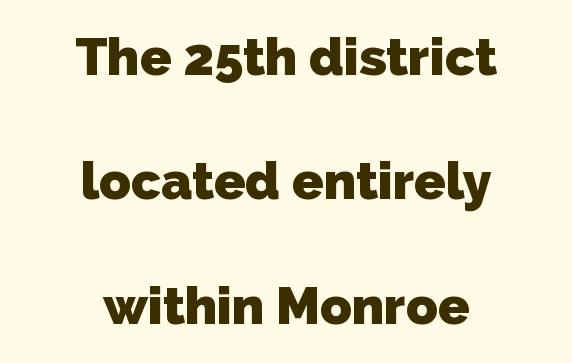
Q: Is the text bold? A: Yes.
Q: Is the typeface a serif or a sans-serif typeface? A: Sans-serif.
Q: Is the text underlined? A: No.
Q: How is the paragraph aligned? A: Centered.
Q: Is the spacing between letters normal or unusually wide? A: Normal.
Q: Is the spacing between lines tight, normal or loose? A: Loose.
Q: Width (condensed, normal, or wide)? A: Normal.
Q: Stroke contrast? A: Low.
Q: x-height? A: Medium.
Q: Monospaced? A: No.
